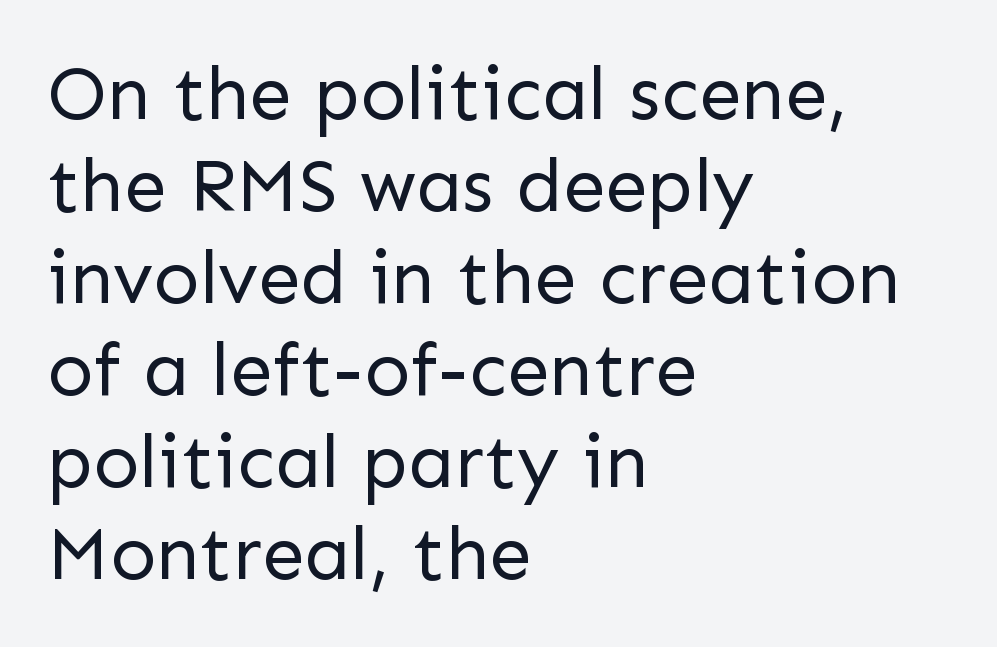
These lines are rendered in a variable-pitch font. The rendering shows plain stroke endings on the letterforms — a sans-serif design. Upright lettering throughout. Bare-footed words on every line. Weight: in the light-to-regular range.
